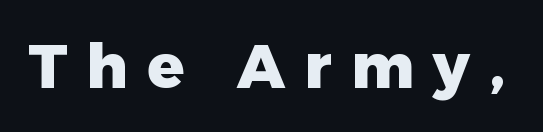
The passage shown is typed in a proportional face where columns would drift. Designer's note — italics off, roman on. Underline: absent. Strokes here are thick enough to call this a true bold. The text was rendered using a sans face with plain stroke endings. Caption: expanded tracking, letters set apart.
